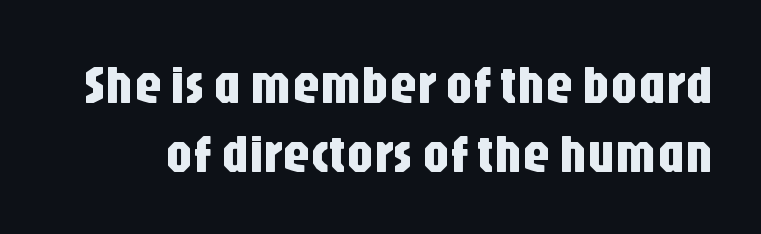
{"serif": "no", "italic": "no", "width": "condensed", "stroke_contrast": "low", "x_height": "large", "monospaced": "no", "underline": "no", "line_spacing": "normal", "line_spacing_ratio": 1.25, "letter_spacing": "normal", "letter_spacing_em": 0.0, "glyph_px": 55}
